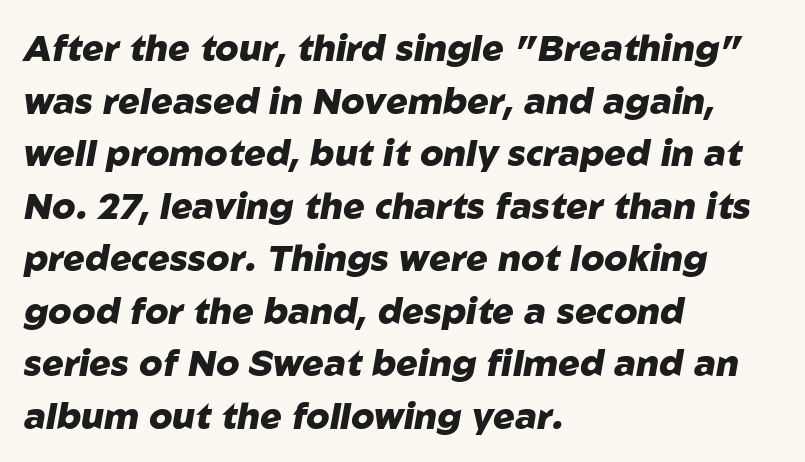
Q: Is the text bold? A: Yes.
Q: Is the text italic (slanted)? A: Yes, it leans right by about 10 degrees.
Q: Is the text underlined? A: No.
Q: How is the paragraph aligned? A: Left-aligned.
Q: Is the spacing between letters normal or unusually wide? A: Normal.
Q: Is the spacing between lines tight, normal or loose? A: Normal.
Q: Width (condensed, normal, or wide)? A: Normal.
Q: Stroke contrast? A: Low.
Q: x-height? A: Medium.
Q: Monospaced? A: No.
